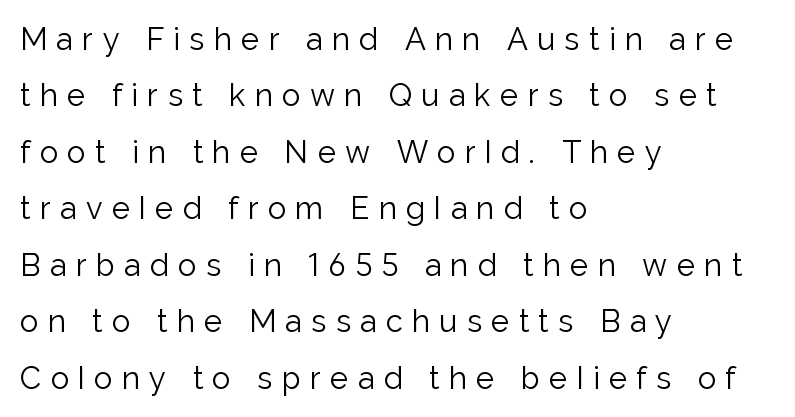
The image shows 31 px light sans-serif type, upright; set left-aligned, line spacing 1.82x, unusually wide letter spacing (+0.3 em), not underlined; low stroke contrast and a medium x-height.
